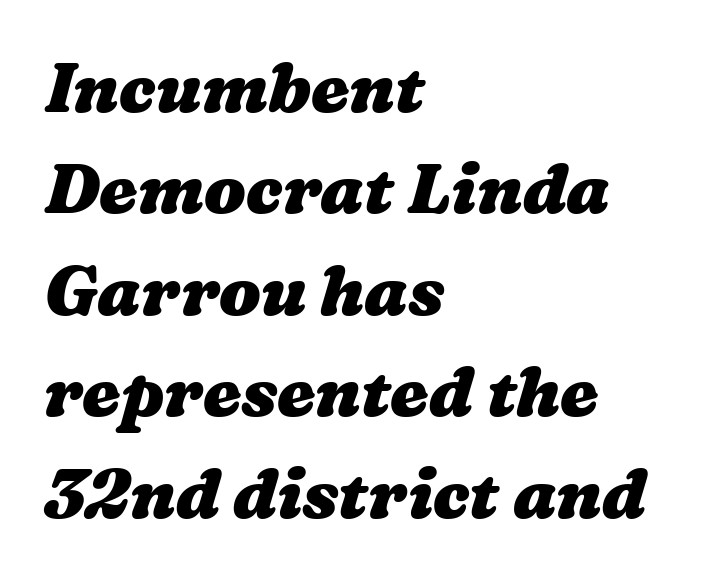
The image shows 69 px heavy, wide type; set left-aligned, normal line spacing (1.47x), normal letter spacing, not underlined; medium stroke contrast and a medium x-height.
